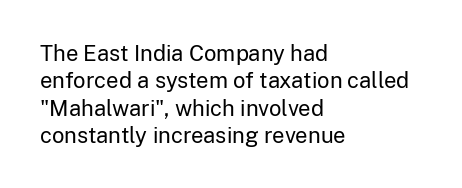
Rendered with straight, roman letterforms. Weight: not bold — regular or lighter. Words appear dense and cohesive because spacing is normal. Horizontal alignment here is leftward, the default for most running prose. A clean baseline with only descenders dipping below it.
